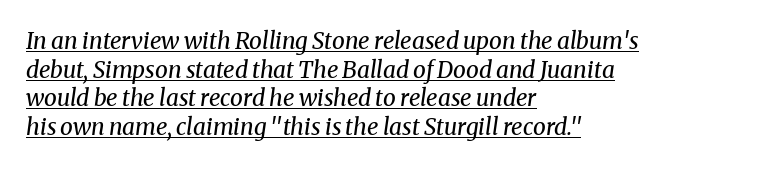
Q: Is the text bold? A: No.
Q: Is the text italic (slanted)? A: Yes, it leans right by about 8 degrees.
Q: Is the text underlined? A: Yes.
Q: How is the paragraph aligned? A: Left-aligned.
Q: Is the spacing between letters normal or unusually wide? A: Normal.
Q: Is the spacing between lines tight, normal or loose? A: Normal.
